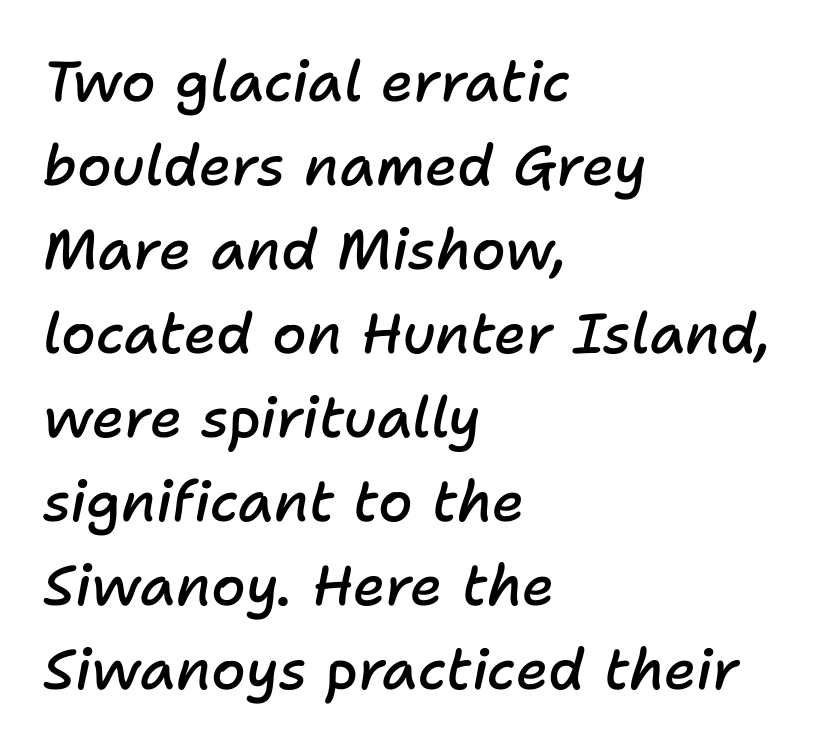
{"italic": "yes", "lean": "right", "slant_degrees": 11, "bold": "semi", "weight": "semibold", "width": "normal", "stroke_contrast": "low", "x_height": "medium", "monospaced": "no", "underline": "no", "align": "left", "line_spacing": "normal", "line_spacing_ratio": 1.5, "letter_spacing": "normal", "letter_spacing_em": 0.0, "glyph_px": 56}
